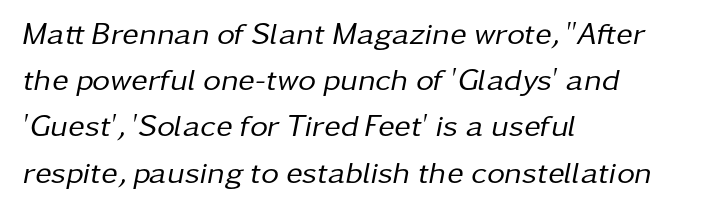
The passage shown is typed in a proportional face where columns would drift. This sample is left-justified, so line endings fall wherever the words run out. Underlining? Definitely not there. Counters stay open thanks to moderate or lighter strokes. Horizontal bands of white between lines are of average thickness.
